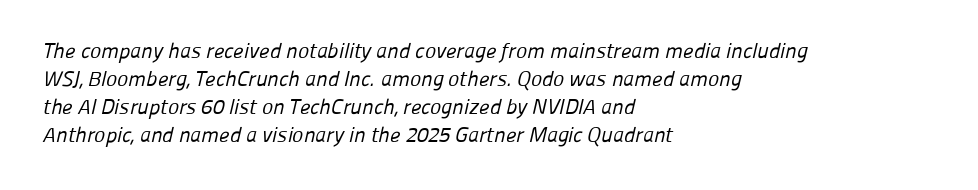
Q: Is the text bold? A: No.
Q: Is the text underlined? A: No.
Q: How is the paragraph aligned? A: Left-aligned.
Q: Is the spacing between letters normal or unusually wide? A: Normal.
Q: Is the spacing between lines tight, normal or loose? A: Normal.
